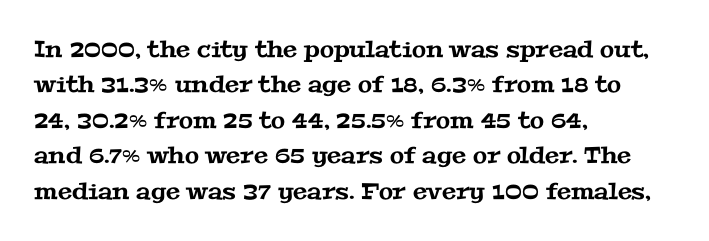
Q: Is the text underlined? A: No.
Q: How is the paragraph aligned? A: Left-aligned.
Q: Is the spacing between letters normal or unusually wide? A: Normal.
Q: Is the spacing between lines tight, normal or loose? A: Normal.
